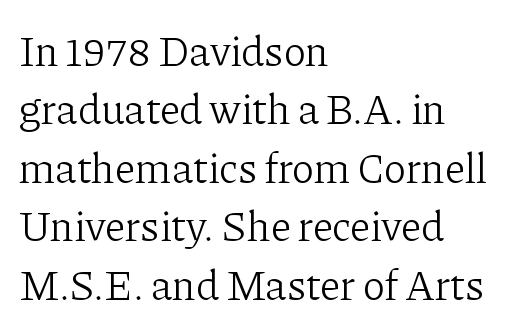
Q: Is the text bold? A: No.
Q: Is the text italic (slanted)? A: No, it is upright.
Q: Is the typeface a serif or a sans-serif typeface? A: Serif.
Q: Is the text underlined? A: No.
Q: How is the paragraph aligned? A: Left-aligned.
Q: Is the spacing between letters normal or unusually wide? A: Normal.
Q: Is the spacing between lines tight, normal or loose? A: Normal.
Q: Width (condensed, normal, or wide)? A: Normal.
Q: Stroke contrast? A: Low.
Q: x-height? A: Medium.
Q: Monospaced? A: No.
